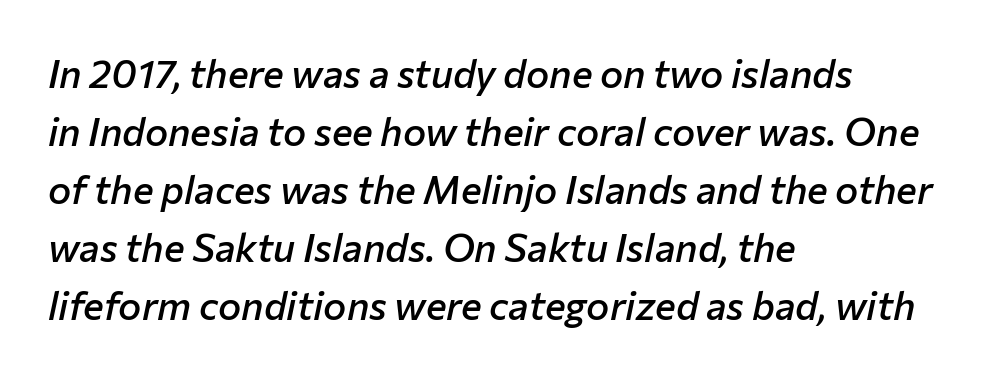
{"italic": "yes", "lean": "right", "slant_degrees": 12, "bold": "semi", "weight": "semibold", "width": "normal", "stroke_contrast": "low", "x_height": "medium", "monospaced": "no", "underline": "no", "align": "left", "line_spacing": "normal", "line_spacing_ratio": 1.49, "letter_spacing": "normal", "letter_spacing_em": 0.0, "glyph_px": 39}
